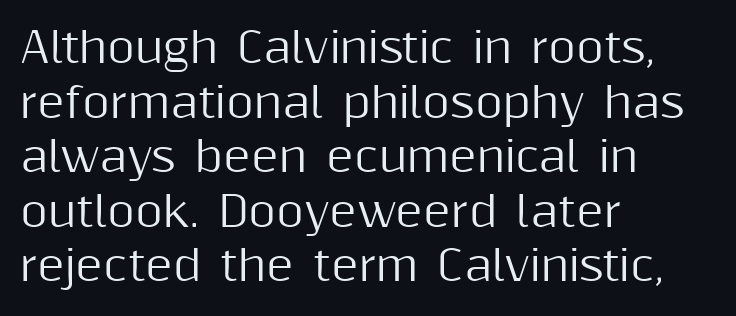
{"serif": "no", "italic": "no", "width": "normal", "stroke_contrast": "medium", "x_height": "medium", "monospaced": "no", "underline": "no", "align": "left", "line_spacing": "normal", "line_spacing_ratio": 1.3, "letter_spacing": "normal", "letter_spacing_em": 0.0, "glyph_px": 42}
